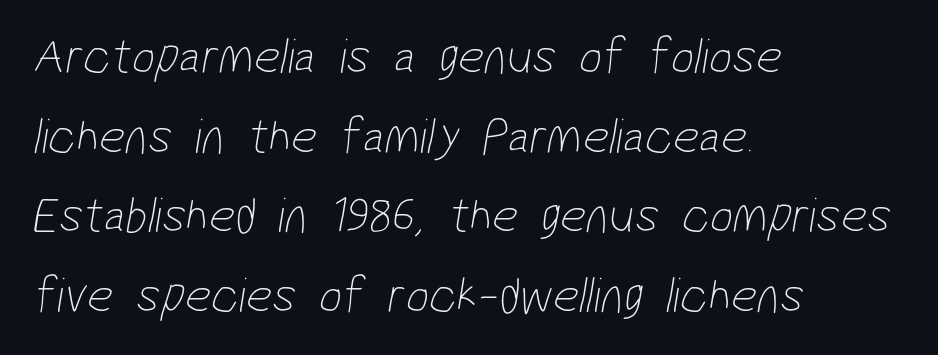
{"serif": "no", "bold": "no", "weight": "thin", "width": "condensed", "stroke_contrast": "low", "x_height": "medium", "monospaced": "no", "underline": "no", "align": "left", "line_spacing": "normal", "line_spacing_ratio": 1.56, "letter_spacing": "normal", "letter_spacing_em": 0.0, "glyph_px": 51}
